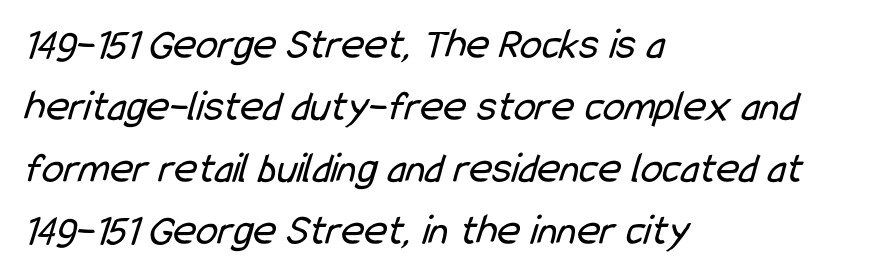
On a weight scale, this lands at 450 or below. Spacing verdict: proportional, widths tailored to each character. The passage shown has conventional tracking throughout. This rendering uses left alignment, leaving the right contour irregular.
